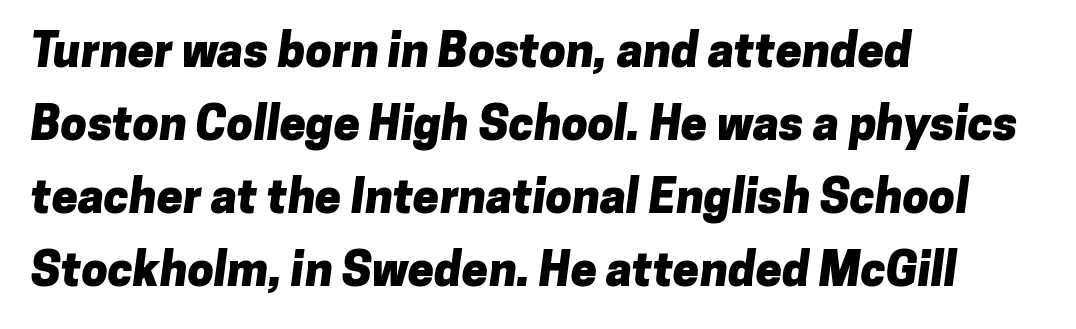
Q: Is the text bold? A: Yes.
Q: Is the typeface a serif or a sans-serif typeface? A: Sans-serif.
Q: Is the text underlined? A: No.
Q: How is the paragraph aligned? A: Left-aligned.
Q: Is the spacing between letters normal or unusually wide? A: Normal.
Q: Is the spacing between lines tight, normal or loose? A: Normal.
Q: Width (condensed, normal, or wide)? A: Normal.
Q: Stroke contrast? A: Low.
Q: x-height? A: Medium.
Q: Monospaced? A: No.
